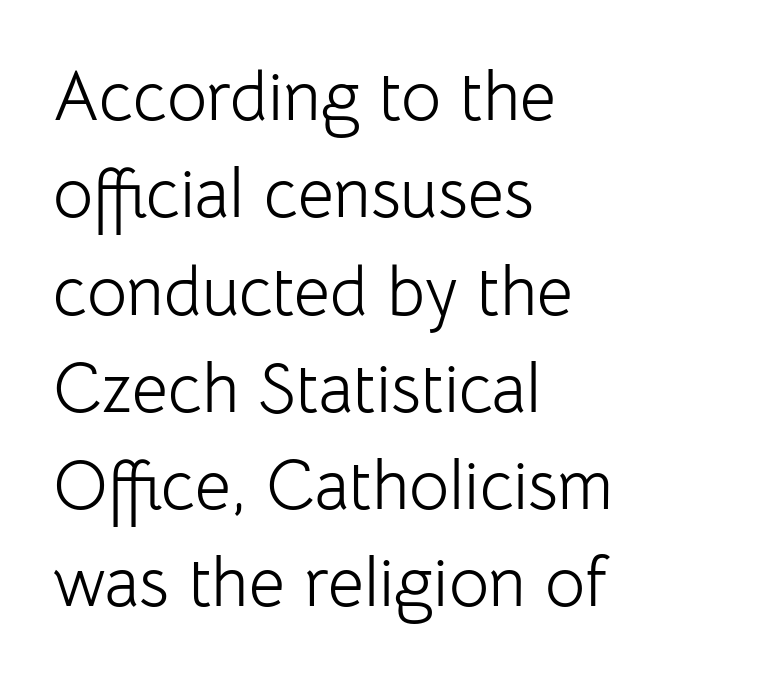
Q: Is the text bold? A: No.
Q: Is the text italic (slanted)? A: No, it is upright.
Q: Is the typeface a serif or a sans-serif typeface? A: Sans-serif.
Q: Is the text underlined? A: No.
Q: How is the paragraph aligned? A: Left-aligned.
Q: Is the spacing between letters normal or unusually wide? A: Normal.
Q: Is the spacing between lines tight, normal or loose? A: Normal.
Q: Width (condensed, normal, or wide)? A: Normal.
Q: Stroke contrast? A: Low.
Q: x-height? A: Medium.
Q: Monospaced? A: No.
